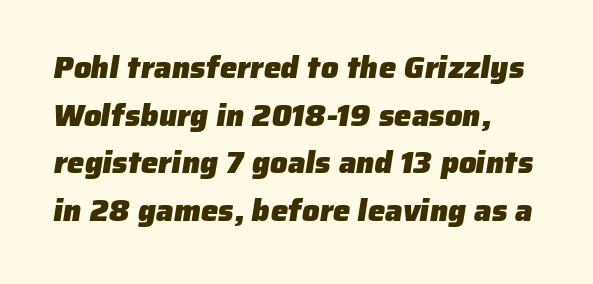
Q: Is the text bold? A: Yes.
Q: Is the typeface a serif or a sans-serif typeface? A: Sans-serif.
Q: Is the text underlined? A: No.
Q: Is the spacing between letters normal or unusually wide? A: Normal.
Q: Is the spacing between lines tight, normal or loose? A: Normal.
Q: Width (condensed, normal, or wide)? A: Normal.
Q: Stroke contrast? A: Low.
Q: x-height? A: Medium.
Q: Monospaced? A: No.
